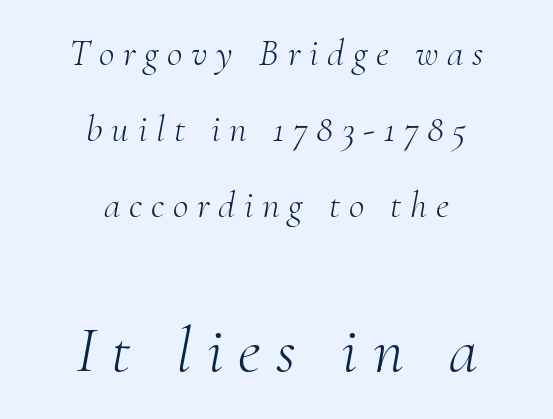
{"serif": "yes", "italic": "yes", "lean": "right", "slant_degrees": 10, "bold": "no", "weight": "light", "width": "normal", "stroke_contrast": "medium", "x_height": "small", "monospaced": "no", "underline": "no", "align": "center", "line_spacing": "loose", "line_spacing_ratio": 2.0, "letter_spacing": "wide", "letter_spacing_em": 0.23, "larger_block": "second", "size_ratio": 1.74, "glyph_px": 66}
